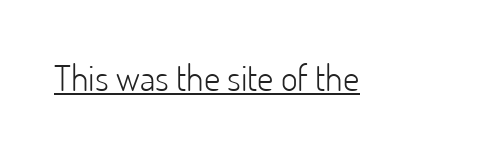
Regarding serifs, this sample does without them. Characters follow at the spacing the type designer built in. In terms of posture, this sample is upright. Is this a heavy cut? Hardly; it is regular or lighter.
